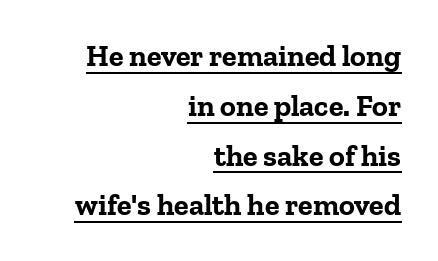
Q: Is the text bold? A: Yes.
Q: Is the text italic (slanted)? A: No, it is upright.
Q: Is the typeface a serif or a sans-serif typeface? A: Serif.
Q: Is the text underlined? A: Yes.
Q: How is the paragraph aligned? A: Right-aligned.
Q: Is the spacing between letters normal or unusually wide? A: Normal.
Q: Is the spacing between lines tight, normal or loose? A: Normal.
Q: Width (condensed, normal, or wide)? A: Normal.
Q: Stroke contrast? A: Low.
Q: x-height? A: Medium.
Q: Monospaced? A: No.
